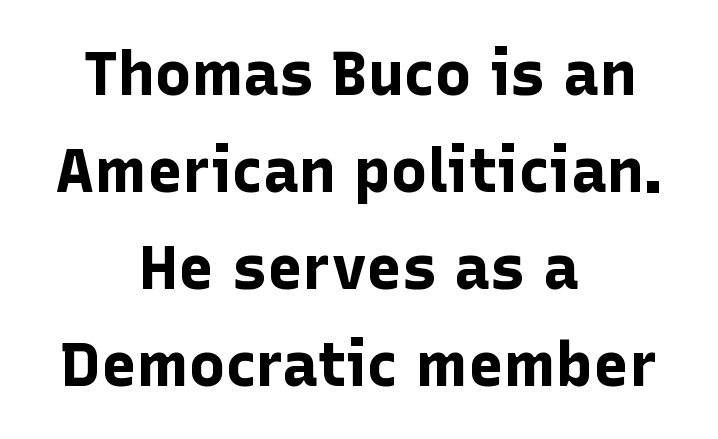
{"serif": "no", "italic": "no", "bold": "yes", "weight": "bold", "width": "normal", "stroke_contrast": "low", "x_height": "medium", "monospaced": "no", "underline": "no", "align": "center", "line_spacing": "normal", "line_spacing_ratio": 1.59, "letter_spacing": "normal", "letter_spacing_em": 0.0, "glyph_px": 61}
